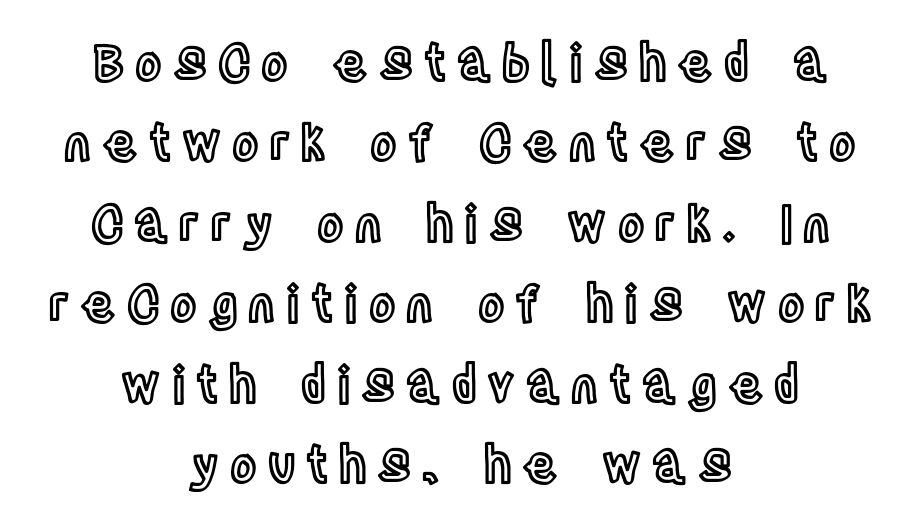
{"italic": "no", "width": "condensed", "x_height": "large", "monospaced": "no", "underline": "no", "align": "center", "line_spacing": "normal", "line_spacing_ratio": 1.61, "letter_spacing": "wide", "letter_spacing_em": 0.22, "glyph_px": 50}
